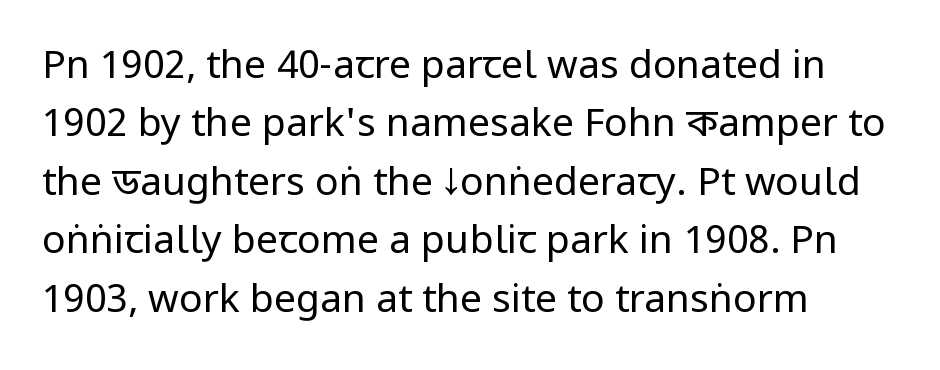
In terms of letterspacing, this is plain default setting. The typesetter chose a ragged-right arrangement here. Observe the absence of serifs on each vertical stroke in this sample. Does the leading feel generous? No, just average. Quick note: underline off.
